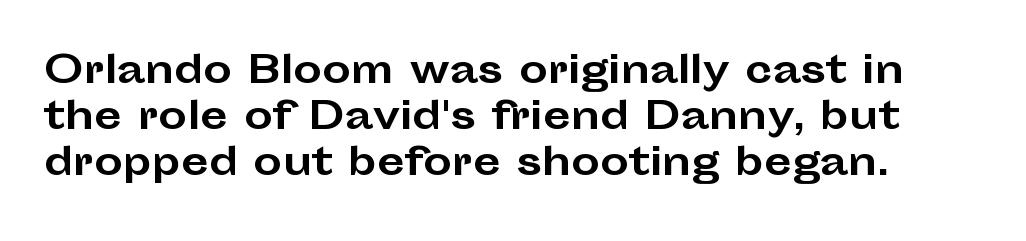
The image shows 36 px bold, wide sans-serif type, upright; set normal line spacing (1.28x), normal letter spacing, not underlined; low stroke contrast and a medium x-height.
